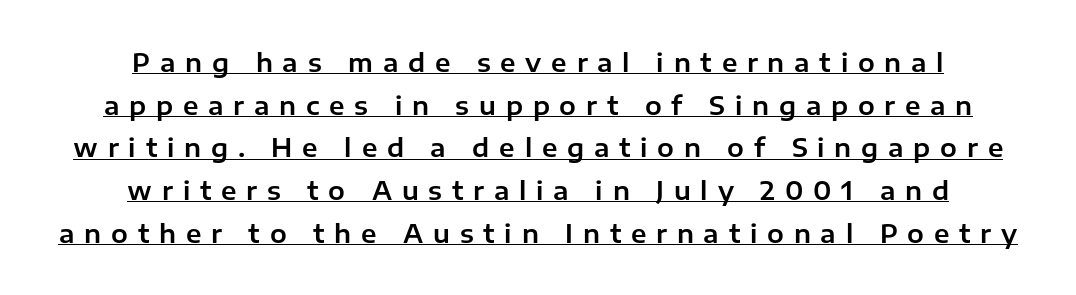
{"italic": "no", "underline": "yes", "align": "center", "line_spacing_ratio": 1.71, "letter_spacing": "wide", "letter_spacing_em": 0.39, "glyph_px": 25}
